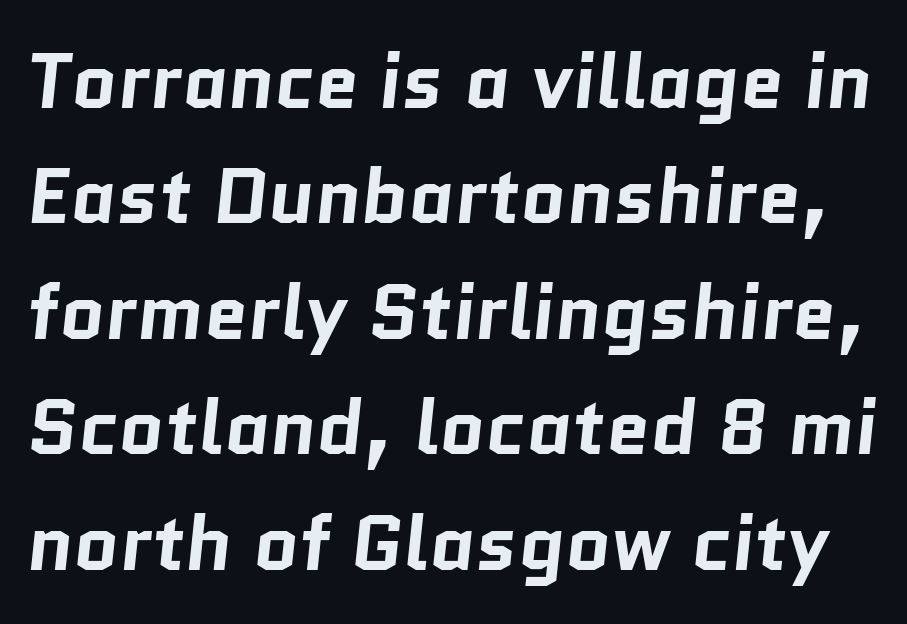
Typographically, this falls in the sans-serif category. Note the varied advance widths — an 'i' is clearly narrower than an 'm'. What's the leading like? Ordinary, nothing unusual. No extra tracking has been applied to these lines. How heavy is the stroke? Heavy — this is a bold.
